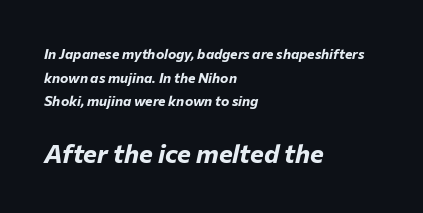
The image shows 26 px bold type, italic (leaning right); set left-aligned, normal line spacing (1.69x), normal letter spacing, not underlined; the second (bottom) block is 1.86x larger.
